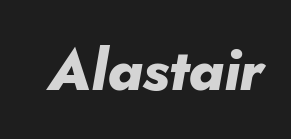
The image shows 58 px heavy type, italic (leaning right); set normal letter spacing, not underlined; low stroke contrast and a small x-height.
